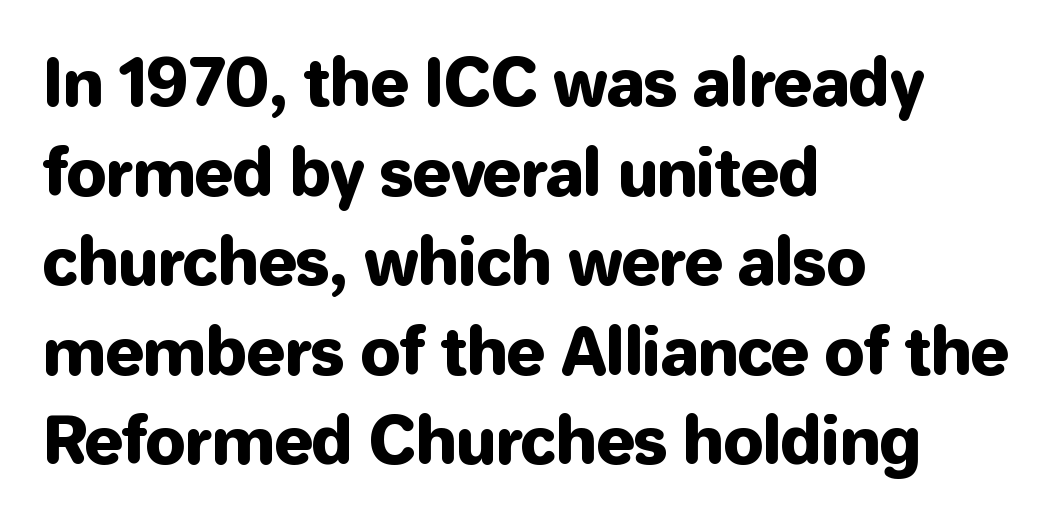
Q: Is the text italic (slanted)? A: No, it is upright.
Q: Is the typeface a serif or a sans-serif typeface? A: Sans-serif.
Q: Is the text underlined? A: No.
Q: How is the paragraph aligned? A: Left-aligned.
Q: Is the spacing between letters normal or unusually wide? A: Normal.
Q: Is the spacing between lines tight, normal or loose? A: Normal.
Q: Width (condensed, normal, or wide)? A: Normal.
Q: Stroke contrast? A: Low.
Q: x-height? A: Medium.
Q: Monospaced? A: No.
